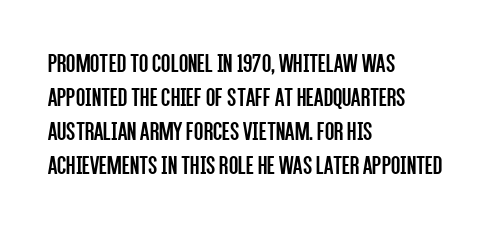
The image shows 27 px text type, upright; set left-aligned, normal line spacing (1.26x), normal letter spacing, not underlined.
